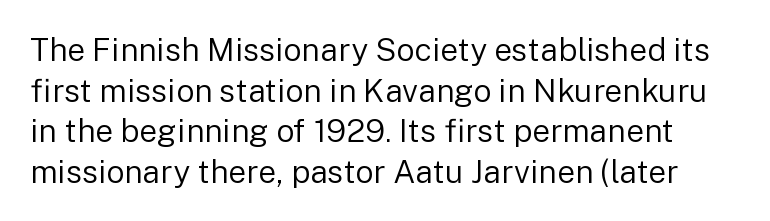
{"serif": "no", "italic": "no", "bold": "no", "weight": "regular", "width": "normal", "stroke_contrast": "low", "x_height": "medium", "monospaced": "no", "underline": "no", "line_spacing": "normal", "line_spacing_ratio": 1.27, "letter_spacing": "normal", "letter_spacing_em": 0.0, "glyph_px": 32}
